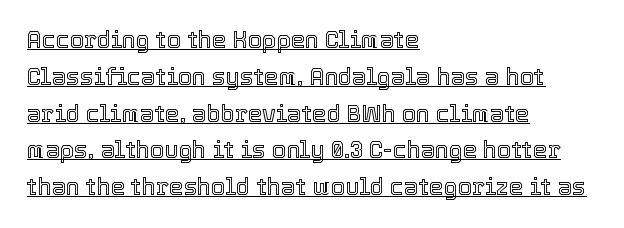
The image shows 23 px text type, upright; set left-aligned, normal line spacing (1.6x), normal letter spacing, underlined.
